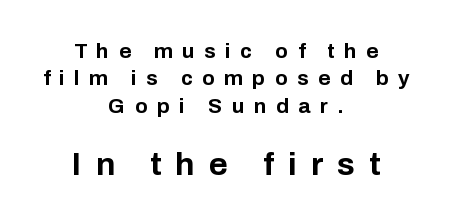
Observe the wide spacing: letters keep a clear distance from each other. Italic: no, the glyphs are upright roman. If you squint, the bottom block still reads clearly — it's the larger of the two. Caption: bold face, heavy strokes. Is the block centered? Yes — each line is placed symmetrically about the middle.
